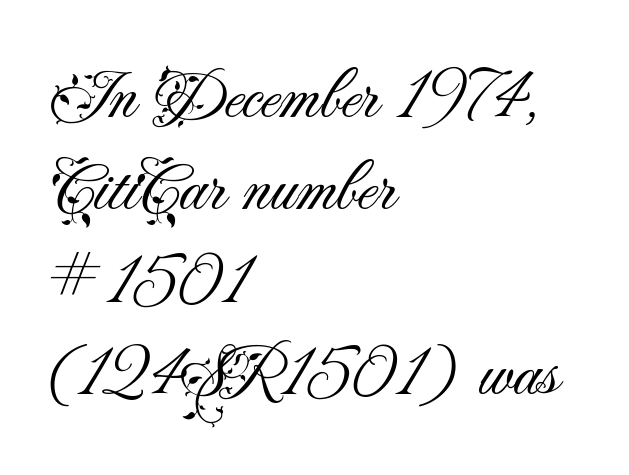
The image shows 71 px light sans-serif type; set left-aligned, normal line spacing (1.3x), normal letter spacing, not underlined; medium stroke contrast and a small x-height.
